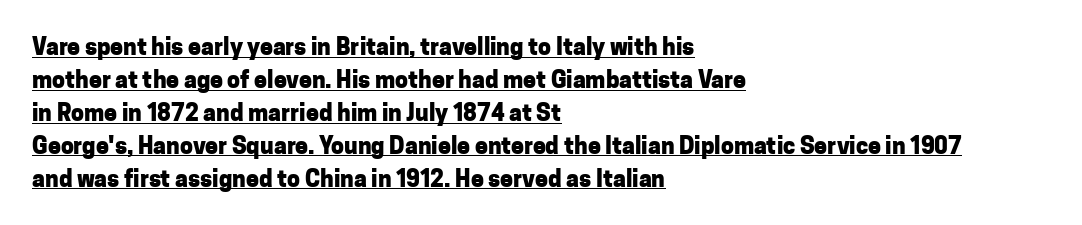
The image shows 23 px bold type, upright; set left-aligned, normal line spacing (1.43x), normal letter spacing, underlined.
